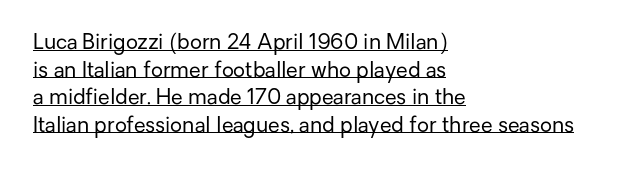
Here the glyphs are tracked normally, forming tight word shapes. This is underlined copy, the kind a proofreader might mark for attention. Posture: vertical. Notice how the passage keeps a crisp vertical edge on the left only.
